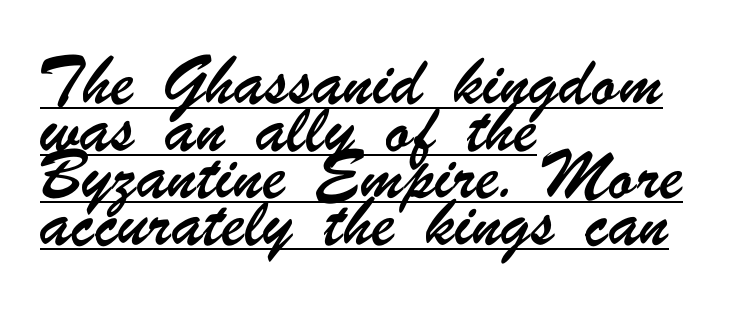
Compared with typical body copy, the letter spacing here is the same. Evenly set lines give the paragraph a standard silhouette. This sample carries an underscore along the baseline area. Examine the stroke ends and you'll find no serifs.
